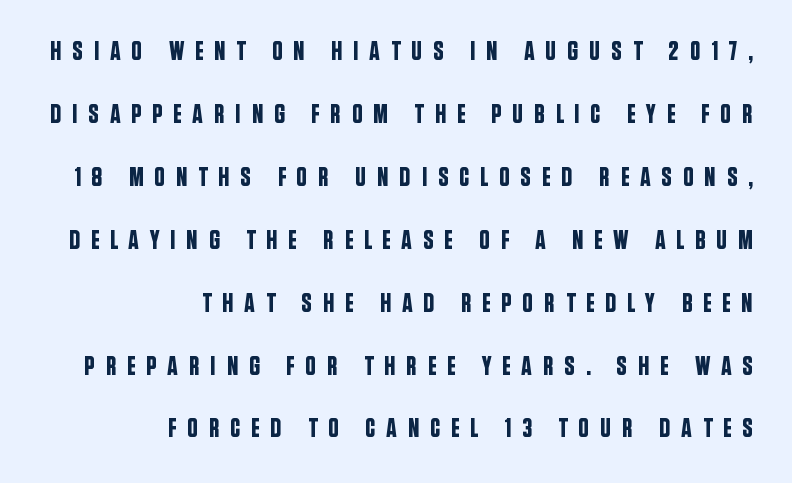
The image shows 27 px text type, upright; set right-aligned, loose line spacing (2.33x), unusually wide letter spacing (+0.39 em), not underlined.
